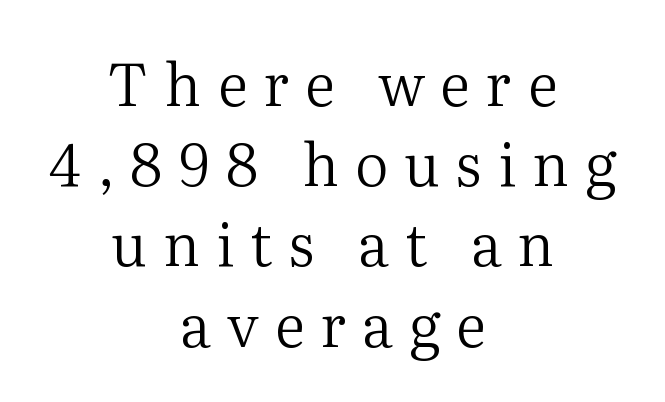
{"serif": "yes", "italic": "no", "bold": "no", "weight": "regular", "width": "normal", "stroke_contrast": "medium", "x_height": "medium", "monospaced": "no", "underline": "no", "align": "center", "line_spacing": "normal", "line_spacing_ratio": 1.36, "letter_spacing": "wide", "letter_spacing_em": 0.27, "glyph_px": 59}
